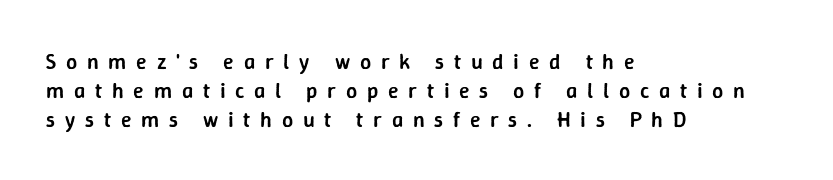
Where is the straight margin? On the left. Rule under the text: the space is simply empty. Every stem runs plumb, perpendicular to the baseline. Evenly set lines give the paragraph a standard silhouette. Observe the wide spacing: letters keep a clear distance from each other.
